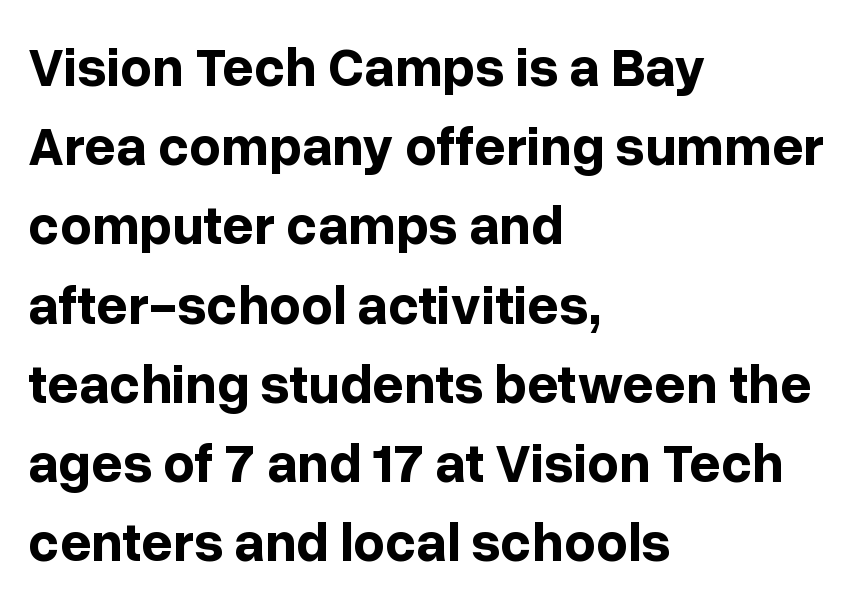
Summary of weight: heavy, a full bold. Honestly, the letter spacing is just normal — you wouldn't notice it. Has an underline been added? It has not. Casual observation: everything's shoved over to the left. A typesetter would call this proportional, since set widths differ per character.
